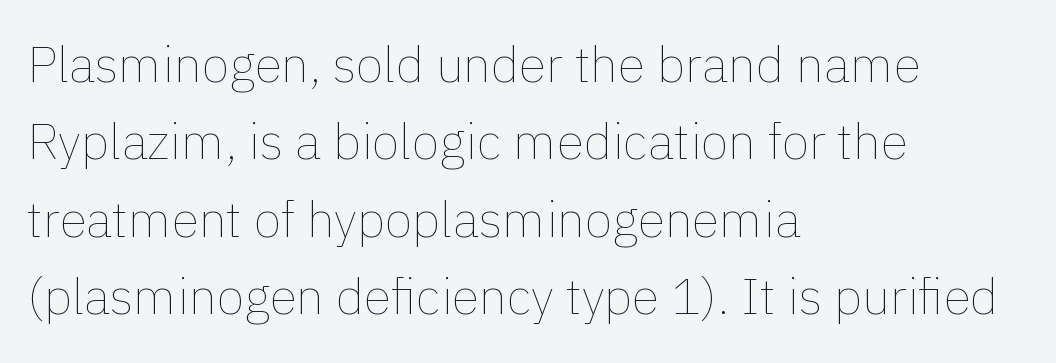
The image shows 50 px thin type, upright; set left-aligned, normal line spacing (1.55x), normal letter spacing, not underlined; low stroke contrast and a medium x-height.
